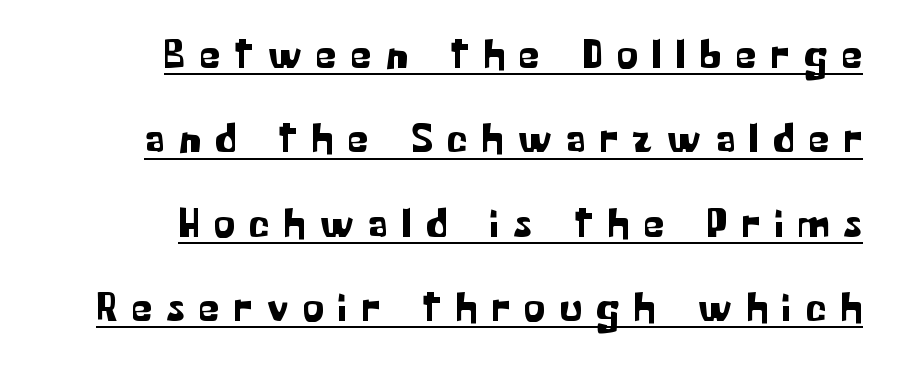
The image shows 42 px sans-serif type, upright; set right-aligned, loose line spacing (2.01x), unusually wide letter spacing (+0.35 em), underlined; low stroke contrast and a medium x-height.
